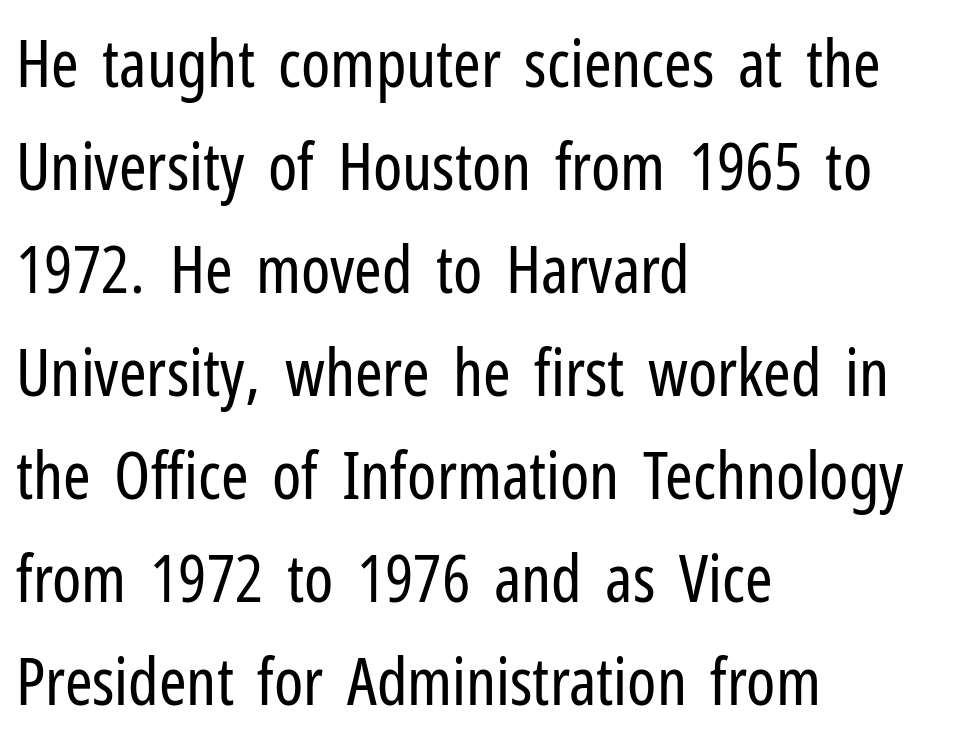
There is no visible air inserted between adjacent glyphs. This rendering employs a face without finishing strokes, i.e., a sans-serif. Teacher's note: observe the even left margin — that is flush-left alignment. The specimen reads as upright at a glance. Decoration check: the copy has no underline. Letters have the restrained weight of plain body copy at most.
